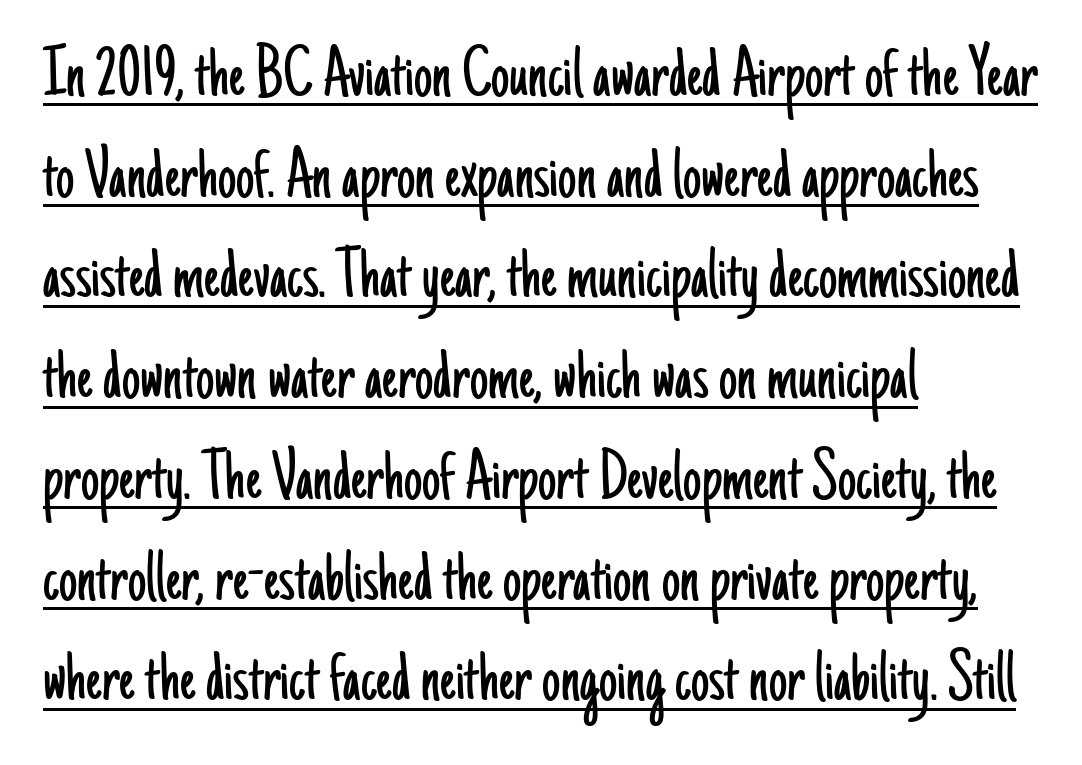
This block has exactly the height ordinary leading produces. Rendered with straight, roman letterforms. The designer went with a sans here, leaving each stem footless. Line starts are locked; line ends wander. You could call the tracking neutral — neither tight nor loose.
